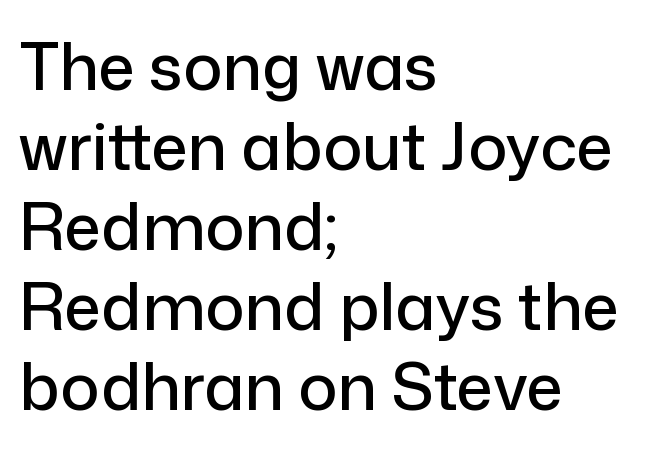
Look at the bottom of the vertical strokes: they stop flat, with no serifs. What stands out about the letter spacing? Nothing — it is the standard amount. Proportional: the letters do not fall into vertical columns. Posture: vertical. The area under the type is left untouched. This rendering uses left alignment, leaving the right contour irregular.
